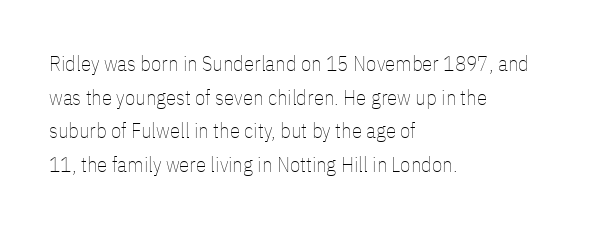
{"italic": "no", "bold": "no", "underline": "no", "align": "left", "line_spacing": "normal", "line_spacing_ratio": 1.6, "letter_spacing": "normal", "letter_spacing_em": 0.0, "glyph_px": 21}
